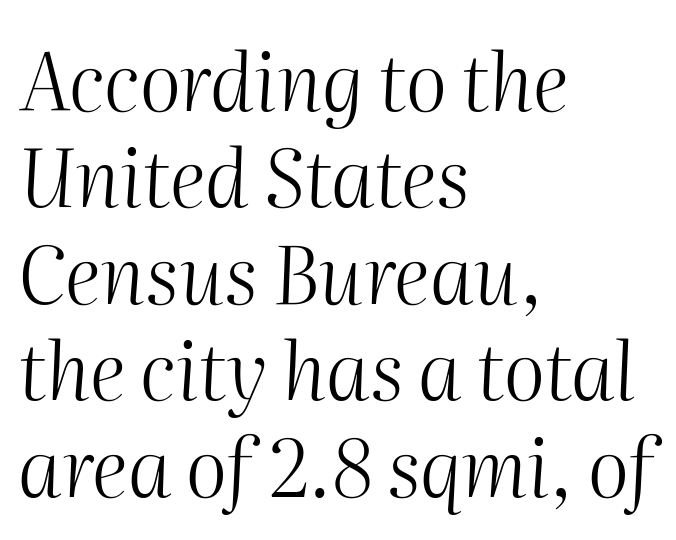
The image shows 79 px light type, italic (leaning right); set left-aligned, line spacing 1.22x, normal letter spacing, not underlined; medium stroke contrast and a medium x-height.
